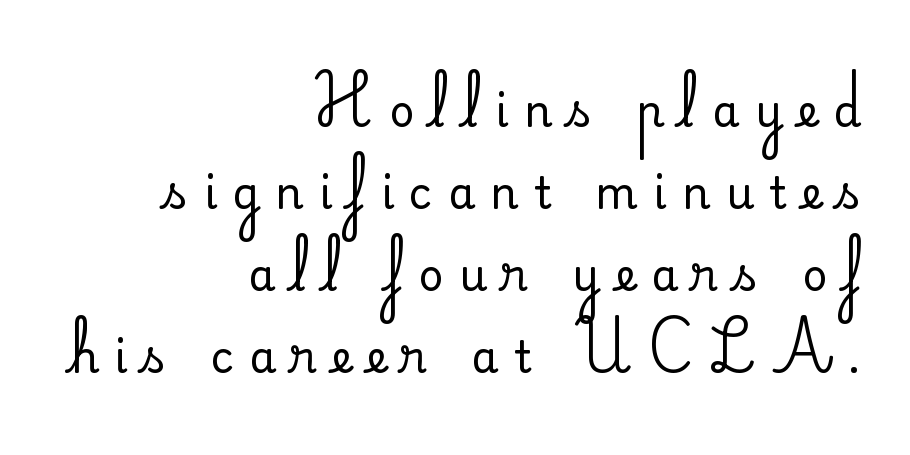
The image shows 44 px serif type, upright; set right-aligned, line spacing 1.86x, unusually wide letter spacing (+0.35 em), not underlined; medium stroke contrast and a small x-height.
